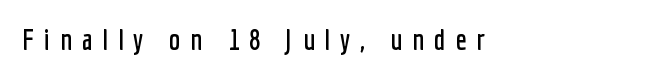
Q: Is the text italic (slanted)? A: No, it is upright.
Q: Is the typeface a serif or a sans-serif typeface? A: Sans-serif.
Q: Is the text underlined? A: No.
Q: Is the spacing between letters normal or unusually wide? A: Unusually wide.
Q: Width (condensed, normal, or wide)? A: Condensed.
Q: Stroke contrast? A: Low.
Q: x-height? A: Medium.
Q: Monospaced? A: No.
